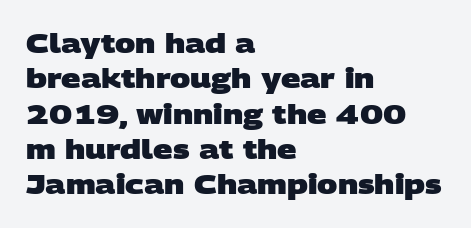
The image shows 27 px bold type; set left-aligned, normal line spacing (1.31x), normal letter spacing, not underlined.
